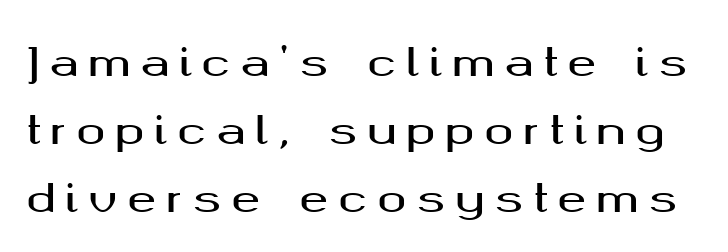
In terms of posture, this sample is upright. The words here are not underlined. The type is letterspaced generously, with wide tracking. Nope, no serifs anywhere on these letters.
